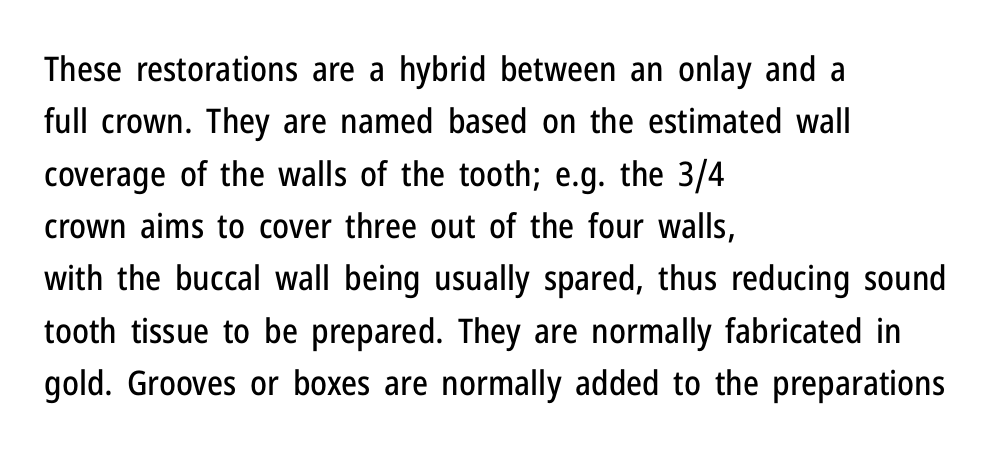
{"serif": "no", "italic": "no", "width": "condensed", "stroke_contrast": "low", "x_height": "medium", "monospaced": "no", "underline": "no", "align": "left", "line_spacing": "normal", "line_spacing_ratio": 1.54, "letter_spacing": "normal", "letter_spacing_em": 0.0, "glyph_px": 34}
